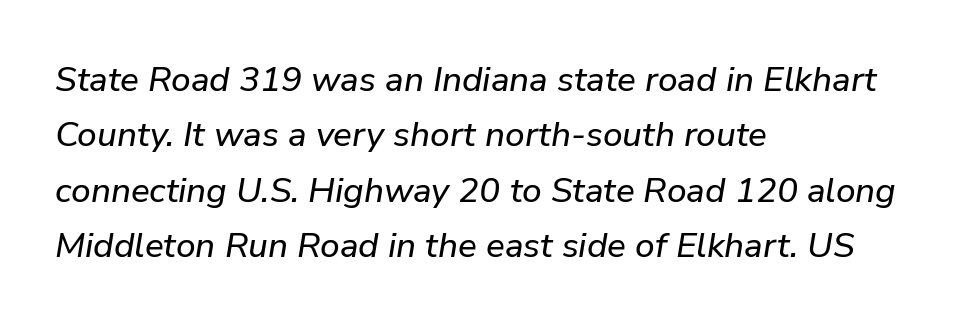
{"italic": "yes", "lean": "right", "slant_degrees": 9, "width": "normal", "stroke_contrast": "low", "x_height": "medium", "monospaced": "no", "underline": "no", "align": "left", "line_spacing": "normal", "line_spacing_ratio": 1.58, "letter_spacing": "normal", "letter_spacing_em": 0.0, "glyph_px": 35}
